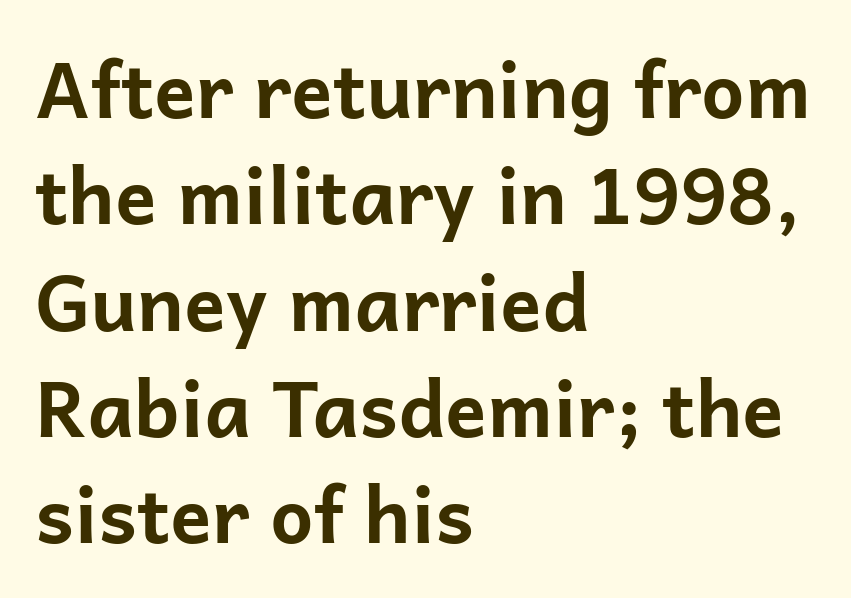
The image shows 77 px bold sans-serif type, upright; set left-aligned, normal line spacing (1.38x), normal letter spacing, not underlined; low stroke contrast and a medium x-height.
